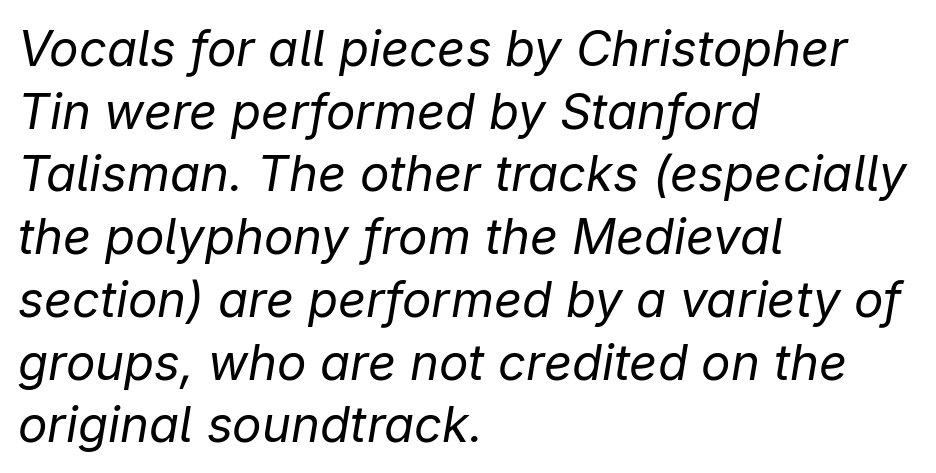
This is oblique type, the kind used for emphasis or titles. Does the leading feel generous? No, just average. The font is comparable to plain body text, perhaps lighter. Casual observation: everything's shoved over to the left. These lines are rendered in a variable-pitch font.
